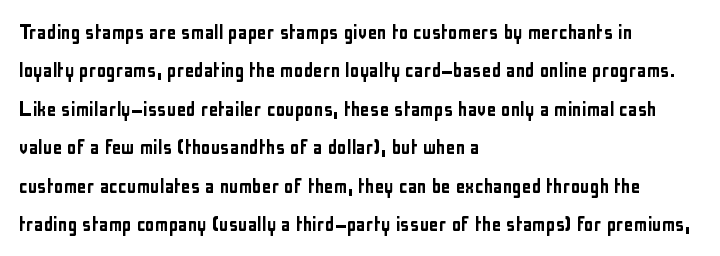
{"italic": "no", "underline": "no", "align": "left", "line_spacing": "normal", "line_spacing_ratio": 1.6, "letter_spacing": "normal", "letter_spacing_em": 0.0, "glyph_px": 24}
